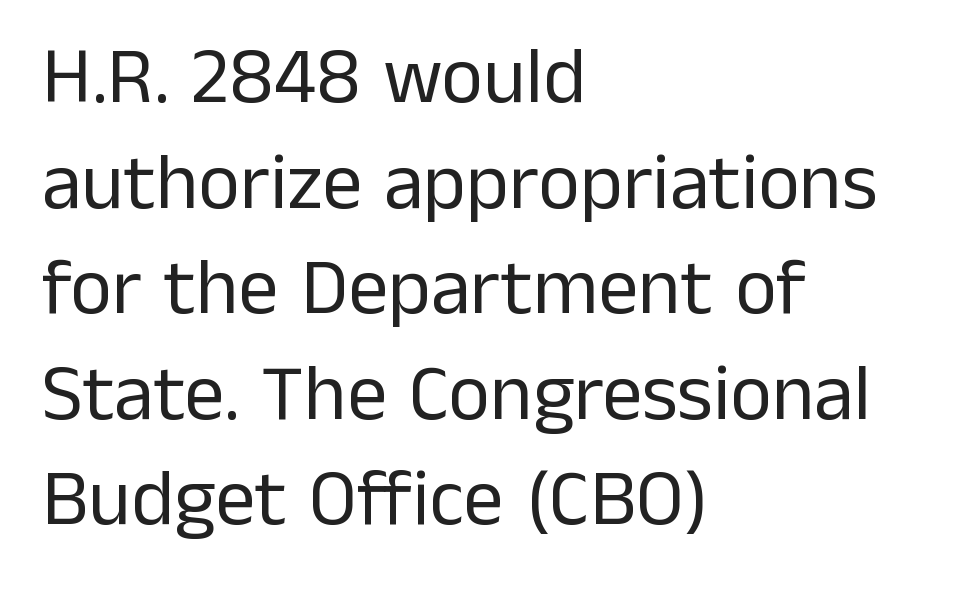
In terms of letterform style, serifs are entirely absent. Underlining? Definitely not there. Where is the straight margin? On the left. Stems here are at most as thick as an everyday book face. Notice how the stems are strictly vertical — no italics here.
